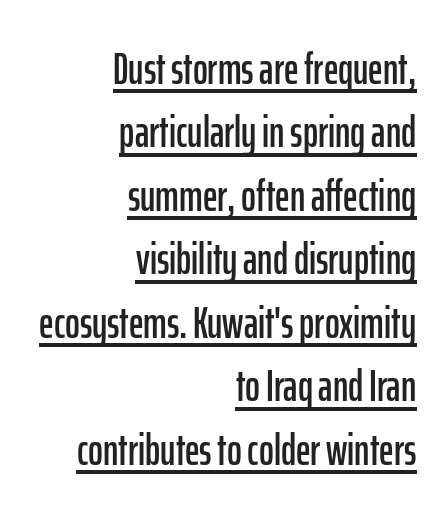
{"serif": "no", "italic": "no", "width": "condensed", "stroke_contrast": "low", "x_height": "medium", "monospaced": "no", "underline": "yes", "align": "right", "line_spacing": "normal", "line_spacing_ratio": 1.41, "letter_spacing": "normal", "letter_spacing_em": 0.0, "glyph_px": 45}
